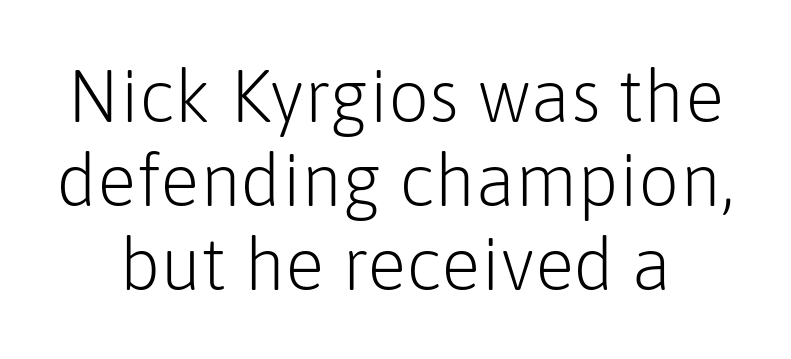
Quick note: not italic, upright. A light-to-regular cut is what we see here. Unmarked baselines from the first word to the last. Students, observe: this is what under-led, compact text looks like. Typographically, this falls in the sans-serif category.
